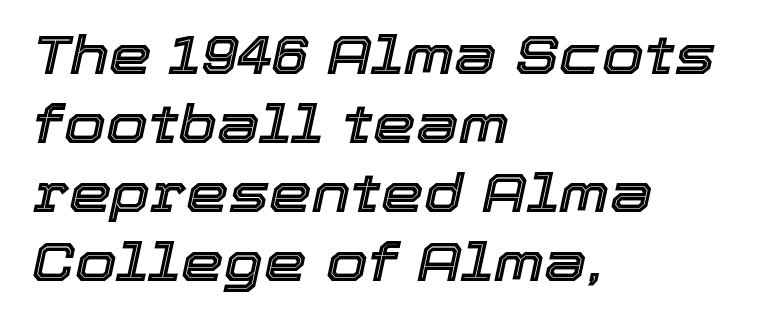
The image shows 54 px text type, italic (leaning right); set left-aligned, normal line spacing (1.28x), normal letter spacing, not underlined; a medium x-height.
